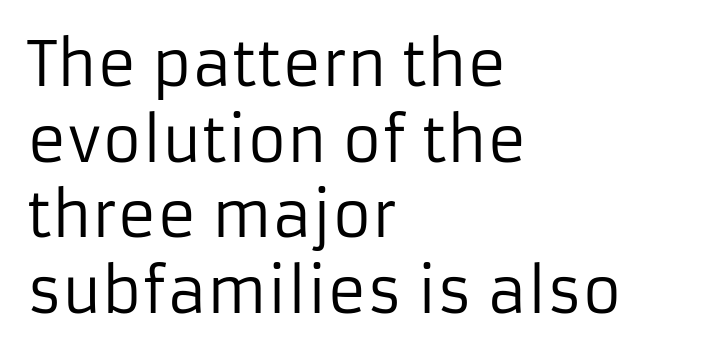
Q: Is the text bold? A: No.
Q: Is the text italic (slanted)? A: No, it is upright.
Q: Is the typeface a serif or a sans-serif typeface? A: Sans-serif.
Q: Is the text underlined? A: No.
Q: How is the paragraph aligned? A: Left-aligned.
Q: Is the spacing between letters normal or unusually wide? A: Normal.
Q: Is the spacing between lines tight, normal or loose? A: Normal.
Q: Width (condensed, normal, or wide)? A: Normal.
Q: Stroke contrast? A: Low.
Q: x-height? A: Medium.
Q: Monospaced? A: No.
